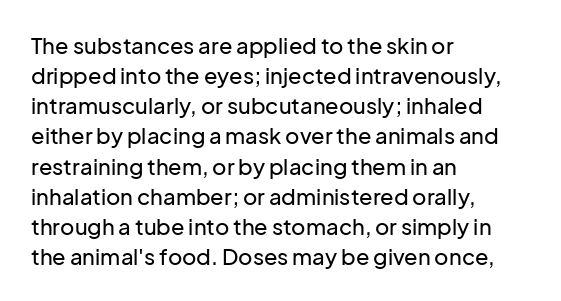
The lettering stays uniformly vertical, giving the passage a roman look. The text block is weighted toward the left margin, trailing off unevenly rightward. A typesetter would call this zero additional tracking. Evenly set lines give the paragraph a standard silhouette.
